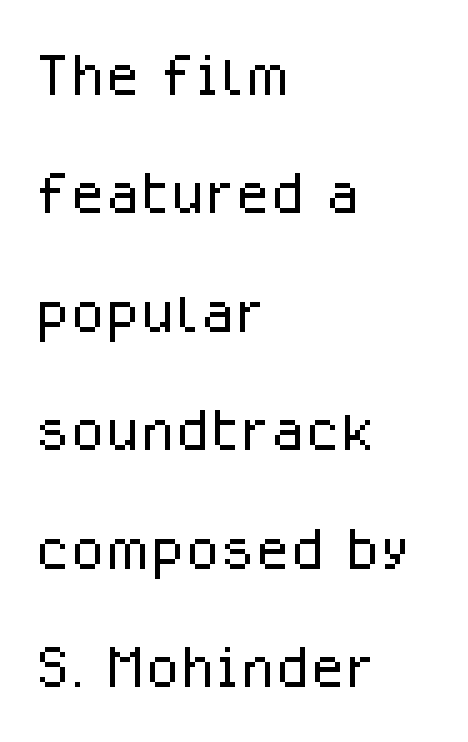
Q: Is the text bold? A: No.
Q: Is the text italic (slanted)? A: No, it is upright.
Q: Is the typeface a serif or a sans-serif typeface? A: Sans-serif.
Q: Is the text underlined? A: No.
Q: How is the paragraph aligned? A: Left-aligned.
Q: Is the spacing between letters normal or unusually wide? A: Normal.
Q: Is the spacing between lines tight, normal or loose? A: Normal.
Q: Width (condensed, normal, or wide)? A: Normal.
Q: Stroke contrast? A: Low.
Q: x-height? A: Medium.
Q: Monospaced? A: No.
